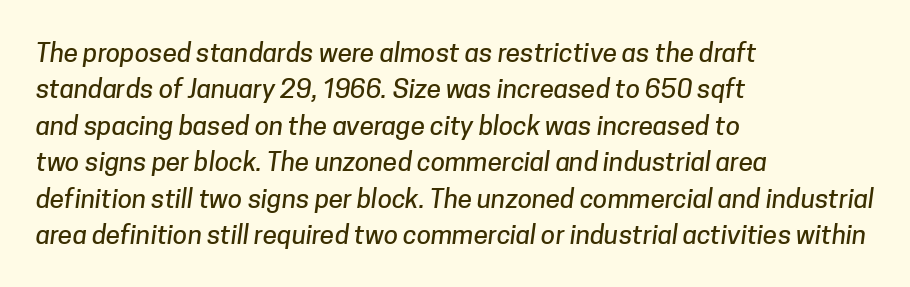
Q: Is the text underlined? A: No.
Q: How is the paragraph aligned? A: Left-aligned.
Q: Is the spacing between letters normal or unusually wide? A: Normal.
Q: Is the spacing between lines tight, normal or loose? A: Normal.
